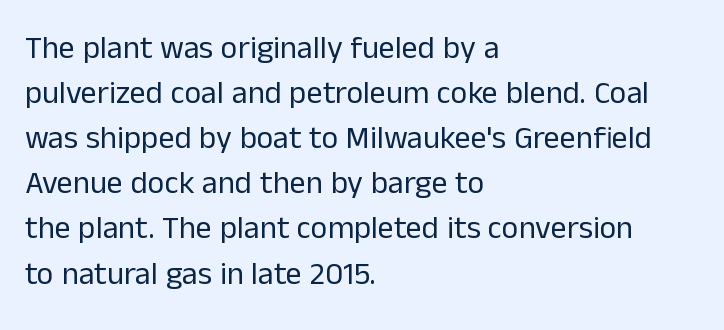
Letters have the restrained weight of plain body copy at most. The passage shown is typed in a proportional face where columns would drift. Line spacing here is normal. Short note: letters normally spaced. Underlining? Definitely not there.
